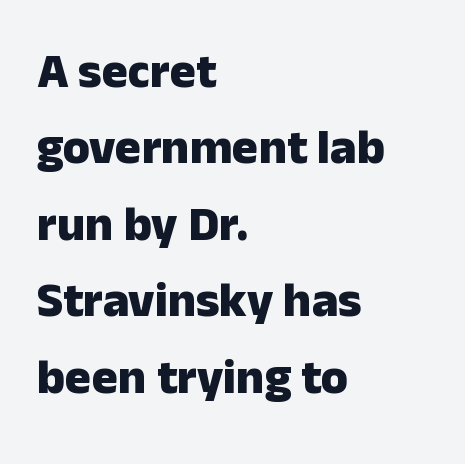
Q: Is the text bold? A: Yes.
Q: Is the text italic (slanted)? A: No, it is upright.
Q: Is the typeface a serif or a sans-serif typeface? A: Sans-serif.
Q: Is the text underlined? A: No.
Q: How is the paragraph aligned? A: Left-aligned.
Q: Is the spacing between letters normal or unusually wide? A: Normal.
Q: Is the spacing between lines tight, normal or loose? A: Normal.
Q: Width (condensed, normal, or wide)? A: Normal.
Q: Stroke contrast? A: Low.
Q: x-height? A: Medium.
Q: Monospaced? A: No.
